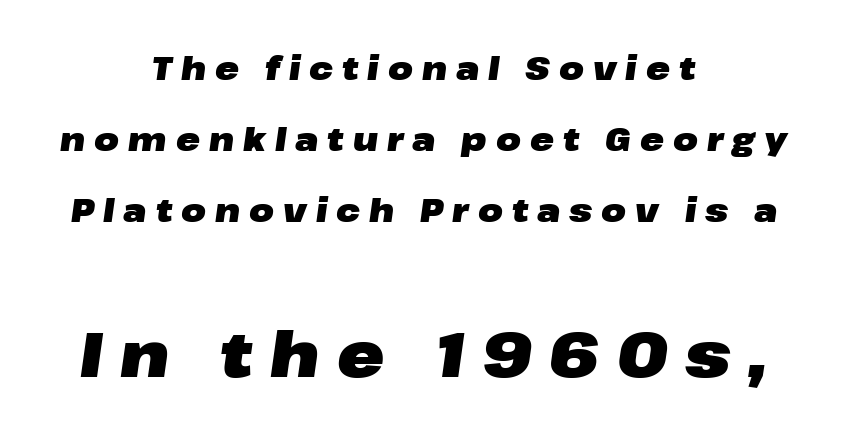
Q: Is the text bold? A: Yes.
Q: Is the text italic (slanted)? A: Yes, it leans right by about 8 degrees.
Q: Is the text underlined? A: No.
Q: How is the paragraph aligned? A: Centered.
Q: Is the spacing between letters normal or unusually wide? A: Unusually wide.
Q: Is the spacing between lines tight, normal or loose? A: Loose.
Q: Which block of text is set in a larger size, the first (top) or the second (bottom)? A: The second (bottom) one.
Q: Width (condensed, normal, or wide)? A: Wide.
Q: Stroke contrast? A: Low.
Q: x-height? A: Medium.
Q: Monospaced? A: No.
